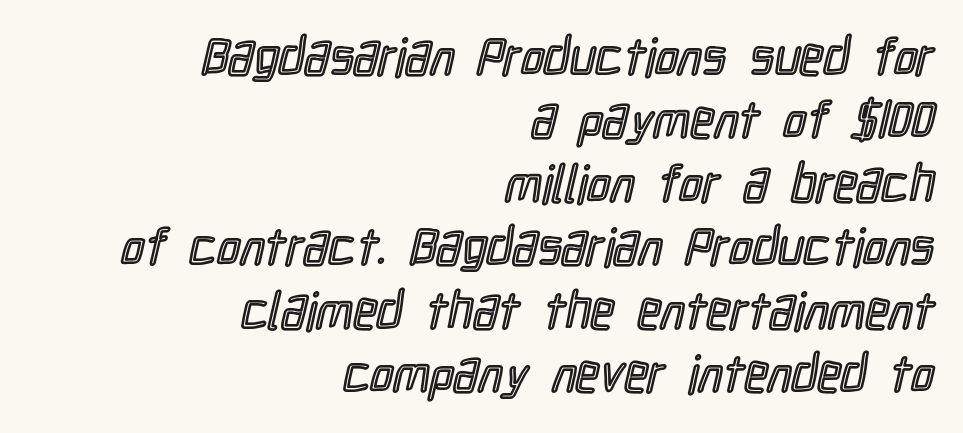
The compositor pushed each line to the right boundary. Tracking value appears to be zero — textbook default spacing. The rendering uses natural spacing where letterforms have individual widths.
